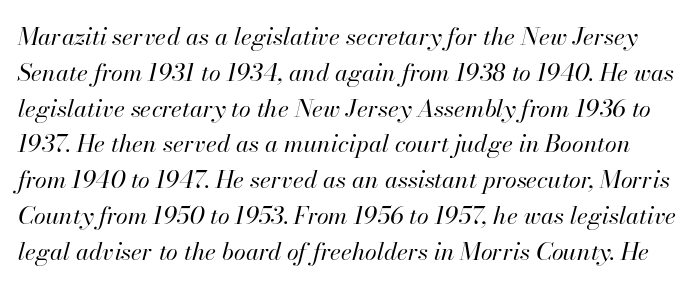
Here the glyphs are tracked normally, forming tight word shapes. The whole block is typeset with a tilt. Plain, unruled lines of type. This is not heavy type; no bold has been used.
